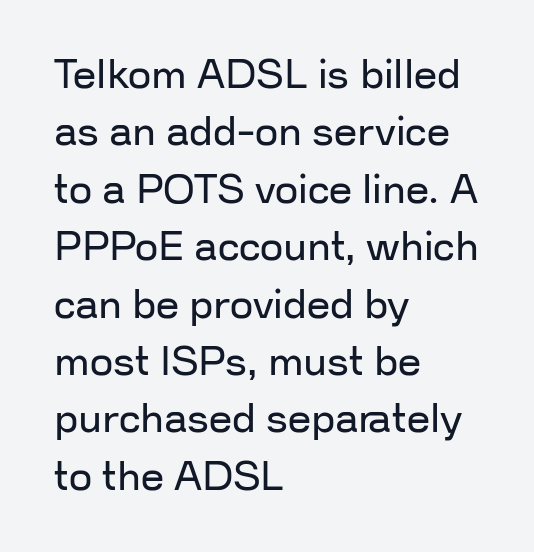
Q: Is the text bold? A: No.
Q: Is the text italic (slanted)? A: No, it is upright.
Q: Is the typeface a serif or a sans-serif typeface? A: Sans-serif.
Q: Is the text underlined? A: No.
Q: How is the paragraph aligned? A: Left-aligned.
Q: Is the spacing between letters normal or unusually wide? A: Normal.
Q: Is the spacing between lines tight, normal or loose? A: Normal.
Q: Width (condensed, normal, or wide)? A: Normal.
Q: Stroke contrast? A: Low.
Q: x-height? A: Medium.
Q: Monospaced? A: No.
